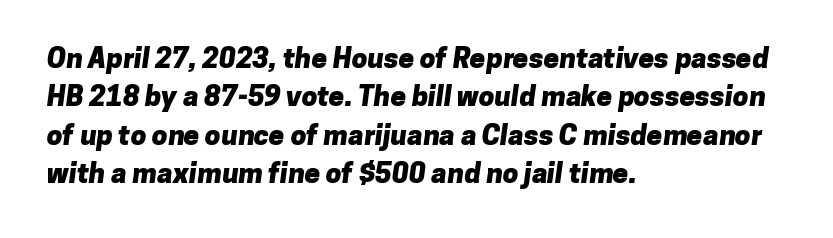
{"serif": "no", "bold": "yes", "weight": "heavy", "width": "normal", "stroke_contrast": "low", "x_height": "medium", "monospaced": "no", "underline": "no", "align": "left", "line_spacing": "normal", "line_spacing_ratio": 1.37, "letter_spacing": "normal", "letter_spacing_em": 0.0, "glyph_px": 28}
